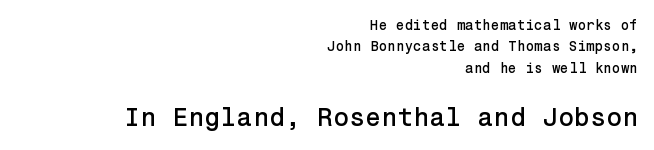
{"italic": "no", "underline": "no", "align": "right", "line_spacing": "normal", "line_spacing_ratio": 1.53, "letter_spacing": "normal", "letter_spacing_em": 0.0, "larger_block": "second", "size_ratio": 1.86, "glyph_px": 26}
